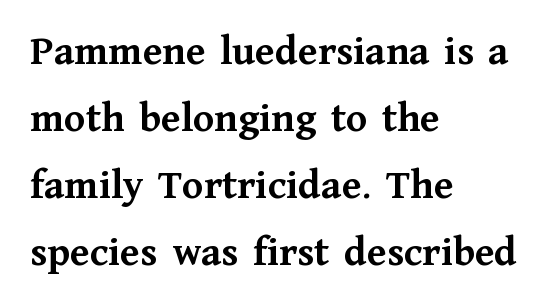
Q: Is the text bold? A: Yes.
Q: Is the text italic (slanted)? A: No, it is upright.
Q: Is the typeface a serif or a sans-serif typeface? A: Serif.
Q: Is the text underlined? A: No.
Q: How is the paragraph aligned? A: Left-aligned.
Q: Is the spacing between letters normal or unusually wide? A: Normal.
Q: Is the spacing between lines tight, normal or loose? A: Normal.
Q: Width (condensed, normal, or wide)? A: Normal.
Q: Stroke contrast? A: Medium.
Q: x-height? A: Medium.
Q: Monospaced? A: No.
